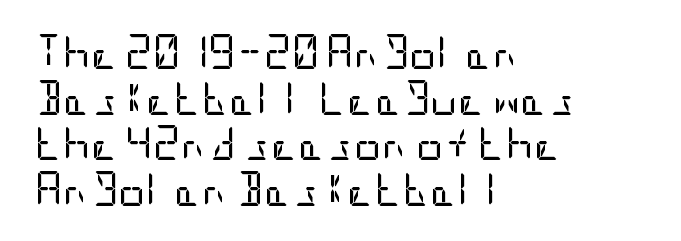
Q: Is the text bold? A: No.
Q: Is the text italic (slanted)? A: No, it is upright.
Q: Is the typeface a serif or a sans-serif typeface? A: Sans-serif.
Q: Is the text underlined? A: No.
Q: How is the paragraph aligned? A: Left-aligned.
Q: Is the spacing between letters normal or unusually wide? A: Normal.
Q: Is the spacing between lines tight, normal or loose? A: Normal.
Q: Width (condensed, normal, or wide)? A: Condensed.
Q: Stroke contrast? A: Low.
Q: x-height? A: Large.
